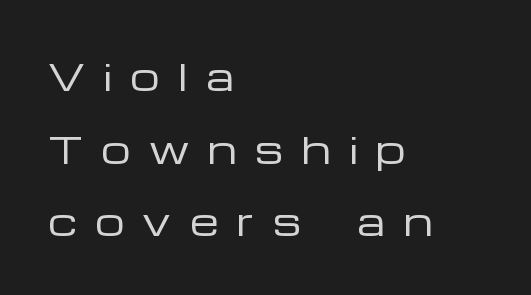
Q: Is the text bold? A: No.
Q: Is the text italic (slanted)? A: No, it is upright.
Q: Is the typeface a serif or a sans-serif typeface? A: Sans-serif.
Q: Is the text underlined? A: No.
Q: How is the paragraph aligned? A: Left-aligned.
Q: Is the spacing between letters normal or unusually wide? A: Unusually wide.
Q: Is the spacing between lines tight, normal or loose? A: Loose.
Q: Width (condensed, normal, or wide)? A: Wide.
Q: Stroke contrast? A: Low.
Q: x-height? A: Medium.
Q: Monospaced? A: No.
